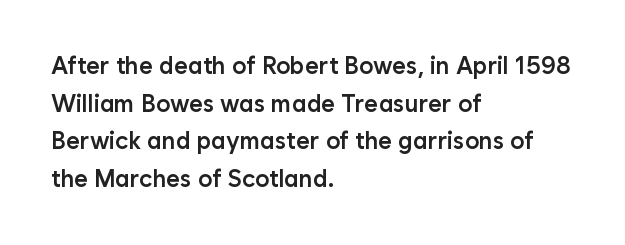
If you drew a ruler down the left edge, every line would touch it. Successive baselines arrive at the customary interval. The passage shown is semibold, sitting just below true bold. Style check: upright.
